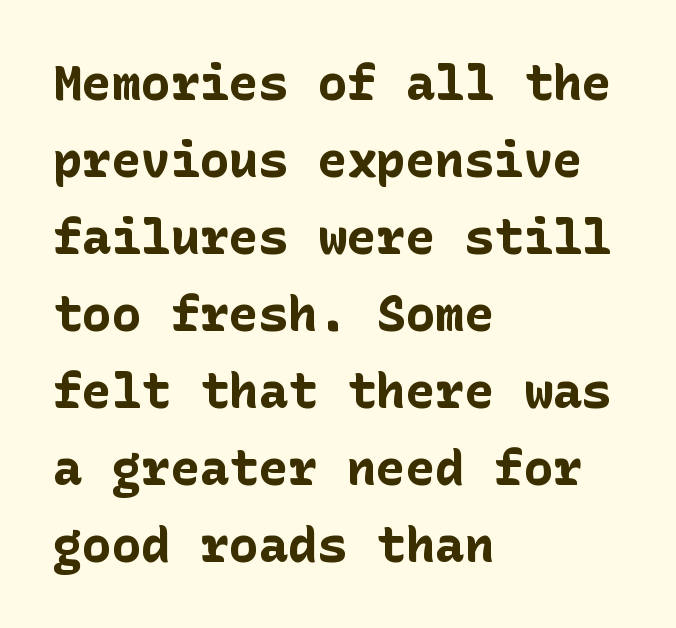
Caption: multi-line text, flush left, ragged right. The letters carry no serifs — their stems end cleanly without finishing strokes. Honestly, the letter spacing is just normal — you wouldn't notice it. Heft: maximum for text — a bold. Leading: standard.
